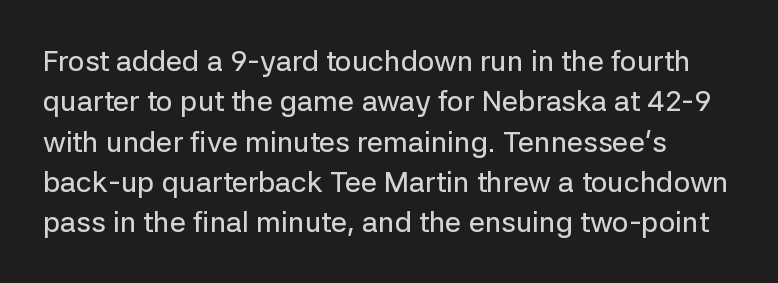
{"serif": "no", "italic": "no", "width": "normal", "stroke_contrast": "low", "x_height": "medium", "monospaced": "no", "underline": "no", "line_spacing": "normal", "line_spacing_ratio": 1.39, "letter_spacing": "normal", "letter_spacing_em": 0.0, "glyph_px": 29}
